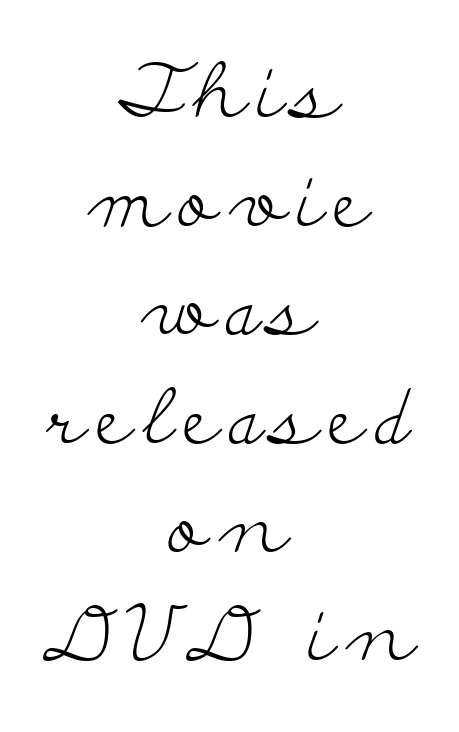
{"serif": "yes", "bold": "no", "weight": "light", "width": "wide", "stroke_contrast": "low", "x_height": "small", "monospaced": "no", "underline": "no", "align": "center", "line_spacing": "normal", "line_spacing_ratio": 1.43, "glyph_px": 76}
